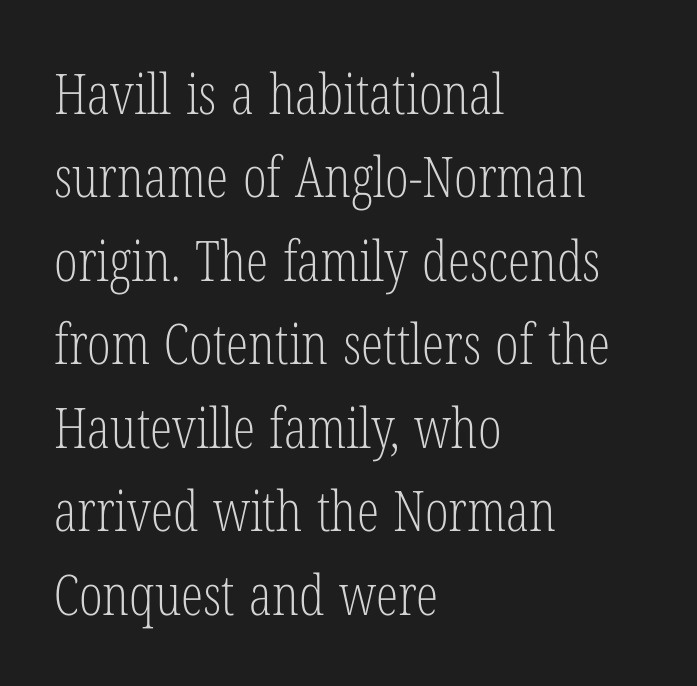
{"serif": "yes", "italic": "no", "bold": "no", "weight": "light", "width": "condensed", "stroke_contrast": "low", "x_height": "medium", "monospaced": "no", "underline": "no", "align": "left", "line_spacing": "normal", "line_spacing_ratio": 1.49, "letter_spacing": "normal", "letter_spacing_em": 0.0, "glyph_px": 56}
